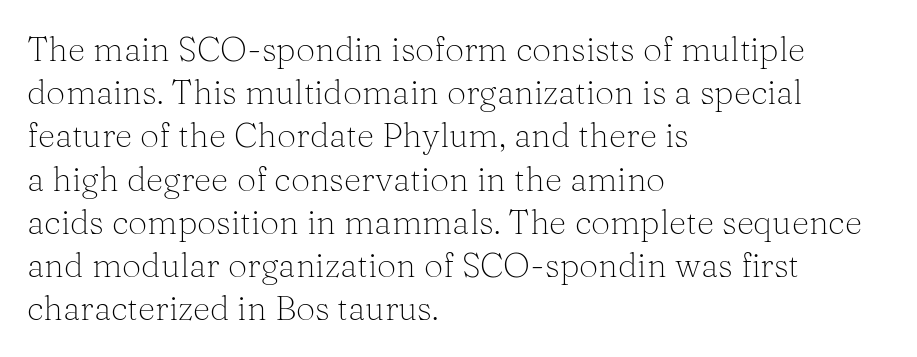
{"serif": "yes", "italic": "no", "bold": "no", "weight": "light", "width": "normal", "stroke_contrast": "medium", "x_height": "medium", "monospaced": "no", "underline": "no", "align": "left", "line_spacing": "normal", "line_spacing_ratio": 1.27, "letter_spacing": "normal", "letter_spacing_em": 0.0, "glyph_px": 34}
